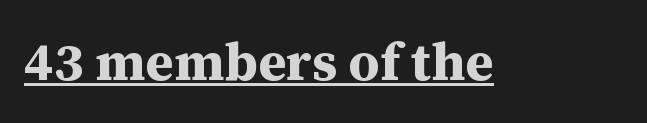
Q: Is the text bold? A: Yes.
Q: Is the text italic (slanted)? A: No, it is upright.
Q: Is the typeface a serif or a sans-serif typeface? A: Serif.
Q: Is the text underlined? A: Yes.
Q: Is the spacing between letters normal or unusually wide? A: Normal.
Q: Width (condensed, normal, or wide)? A: Normal.
Q: Stroke contrast? A: Medium.
Q: x-height? A: Medium.
Q: Monospaced? A: No.
